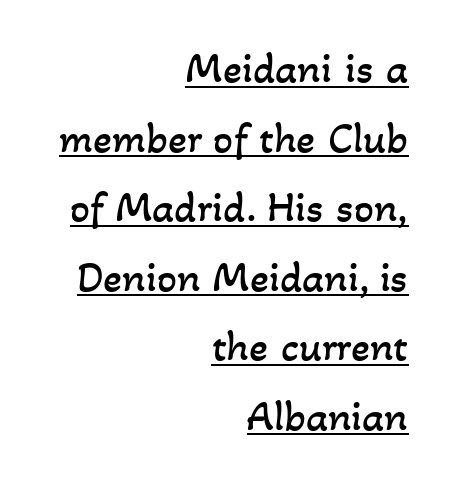
A baseline rule has been typeset under these characters. A typesetter would call this proportional, since set widths differ per character. Heaviness? Minimal to ordinary, like unemphasized prose. The vertical gap from one line to the next is medium. Does extra space separate the letters? No, they use regular spacing. Leftover space on each line is placed entirely before the opening word.
